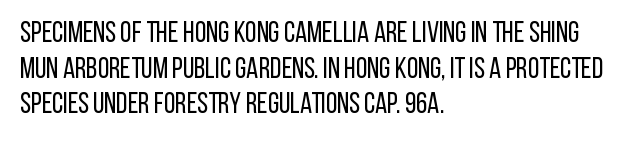
The strip under each line holds only bare page. Stroke thickness stays within the range of a standard reading face or lighter. Every stem runs plumb, perpendicular to the baseline. Caption: multi-line text, flush left, ragged right. The typeface chosen for these lines omits serifs.
